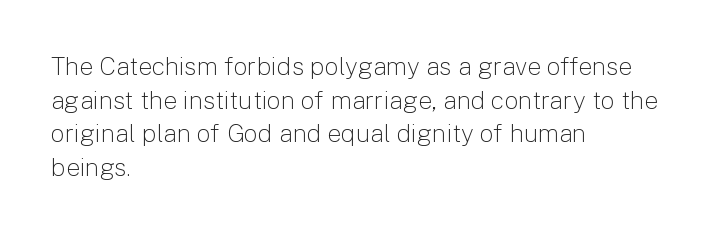
{"italic": "no", "bold": "no", "underline": "no", "align": "left", "line_spacing": "normal", "line_spacing_ratio": 1.35, "letter_spacing": "normal", "letter_spacing_em": 0.0, "glyph_px": 25}
